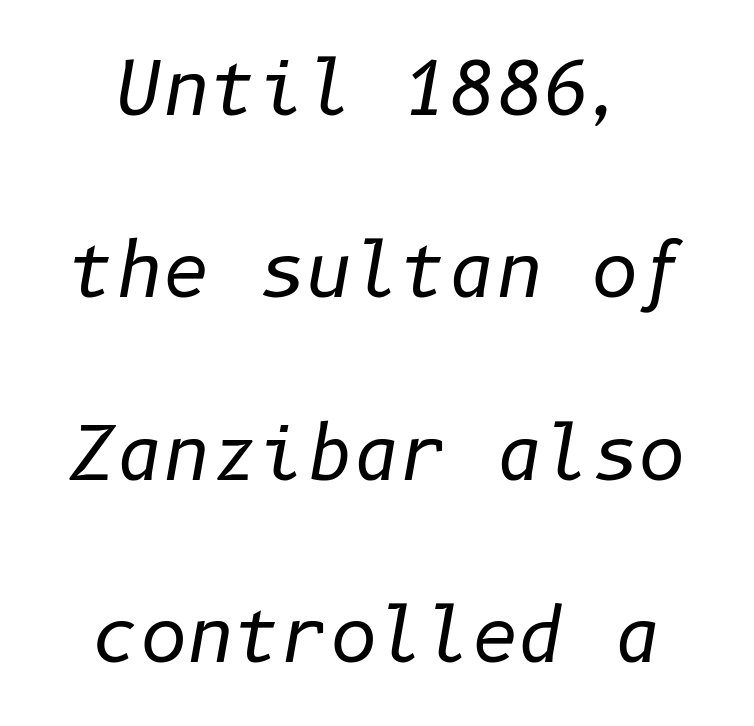
{"italic": "yes", "lean": "right", "slant_degrees": 10, "bold": "no", "weight": "regular", "width": "normal", "stroke_contrast": "low", "x_height": "medium", "underline": "no", "line_spacing": "loose", "line_spacing_ratio": 2.5, "letter_spacing": "normal", "letter_spacing_em": 0.0, "glyph_px": 73}
